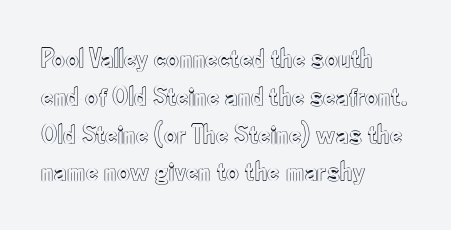
The image shows 28 px condensed type, upright; set left-aligned, normal line spacing (1.35x), normal letter spacing, not underlined; a small x-height.
